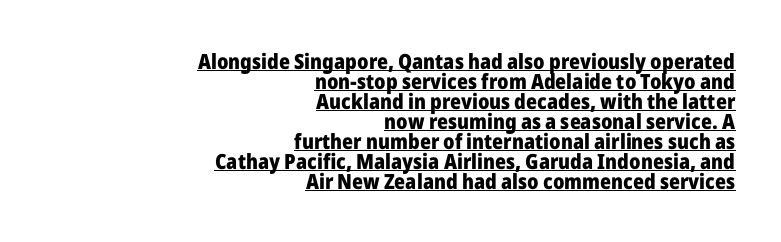
Q: Is the text bold? A: Yes.
Q: Is the text italic (slanted)? A: No, it is upright.
Q: Is the text underlined? A: Yes.
Q: How is the paragraph aligned? A: Right-aligned.
Q: Is the spacing between letters normal or unusually wide? A: Normal.
Q: Is the spacing between lines tight, normal or loose? A: Tight.
